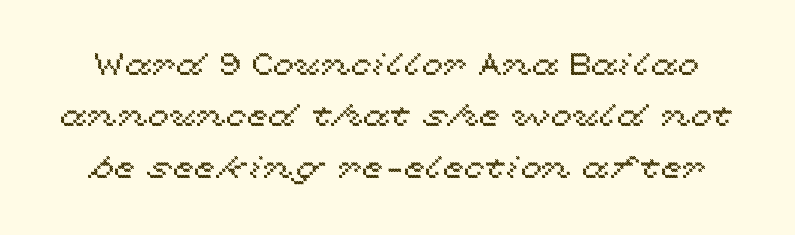
Q: Is the text italic (slanted)? A: Yes.
Q: Is the text underlined? A: No.
Q: Is the spacing between letters normal or unusually wide? A: Normal.
Q: Is the spacing between lines tight, normal or loose? A: Normal.
Q: Width (condensed, normal, or wide)? A: Wide.
Q: x-height? A: Medium.
Q: Monospaced? A: No.
